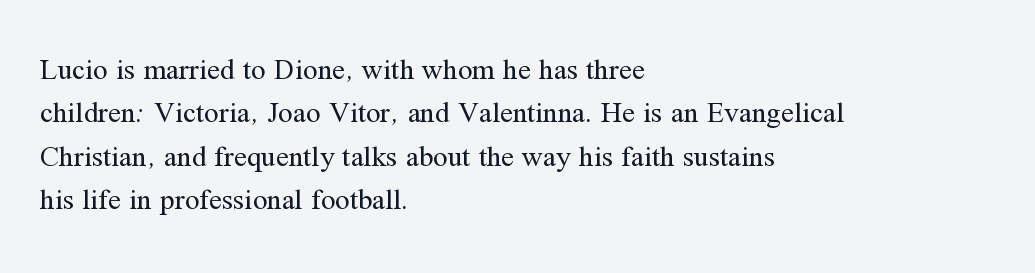
Italic: no, the glyphs are upright roman. Do the characters align in a grid? No, the font is proportional. Is this a heavy cut? Hardly; it is regular or lighter. Compared with a centered layout, this one pins lines to the left instead. The passage shown is not underscored anywhere. The type family on display is of the serif kind.
